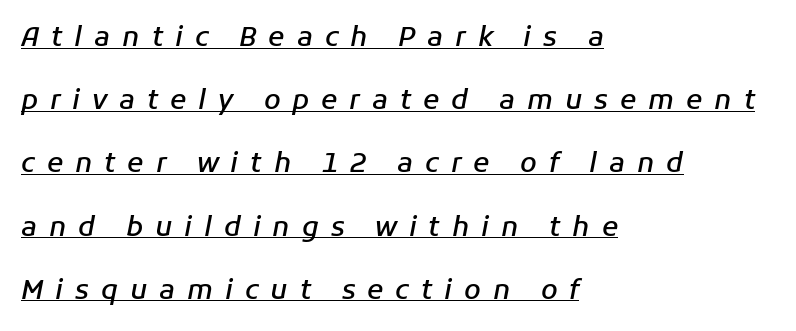
The image shows 27 px text type, italic (leaning right); set left-aligned, loose line spacing (2.34x), unusually wide letter spacing (+0.44 em), underlined.
